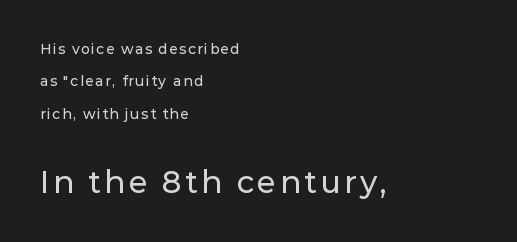
Q: Is the text italic (slanted)? A: No, it is upright.
Q: Is the typeface a serif or a sans-serif typeface? A: Sans-serif.
Q: Is the text underlined? A: No.
Q: How is the paragraph aligned? A: Left-aligned.
Q: Is the spacing between lines tight, normal or loose? A: Loose.
Q: Which block of text is set in a larger size, the first (top) or the second (bottom)? A: The second (bottom) one.
Q: Width (condensed, normal, or wide)? A: Normal.
Q: Stroke contrast? A: Low.
Q: x-height? A: Medium.
Q: Monospaced? A: No.
